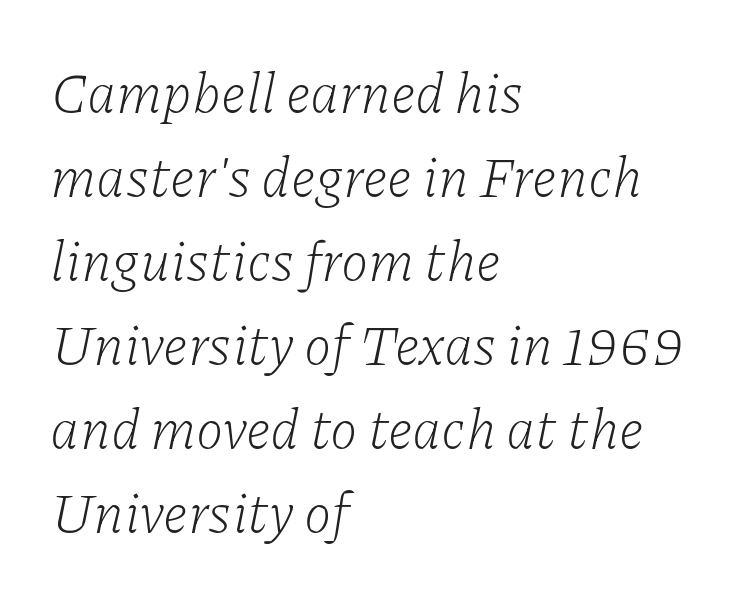
Q: Is the text bold? A: No.
Q: Is the text italic (slanted)? A: Yes, it leans right by about 11 degrees.
Q: Is the typeface a serif or a sans-serif typeface? A: Serif.
Q: Is the text underlined? A: No.
Q: How is the paragraph aligned? A: Left-aligned.
Q: Is the spacing between letters normal or unusually wide? A: Normal.
Q: Is the spacing between lines tight, normal or loose? A: Normal.
Q: Width (condensed, normal, or wide)? A: Normal.
Q: Stroke contrast? A: Low.
Q: x-height? A: Medium.
Q: Monospaced? A: No.
